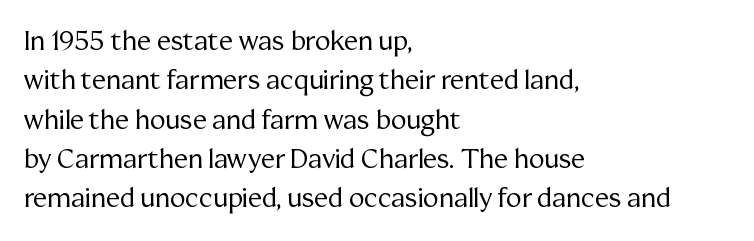
The image shows 26 px text type, upright; set left-aligned, normal line spacing (1.51x), normal letter spacing, not underlined.
